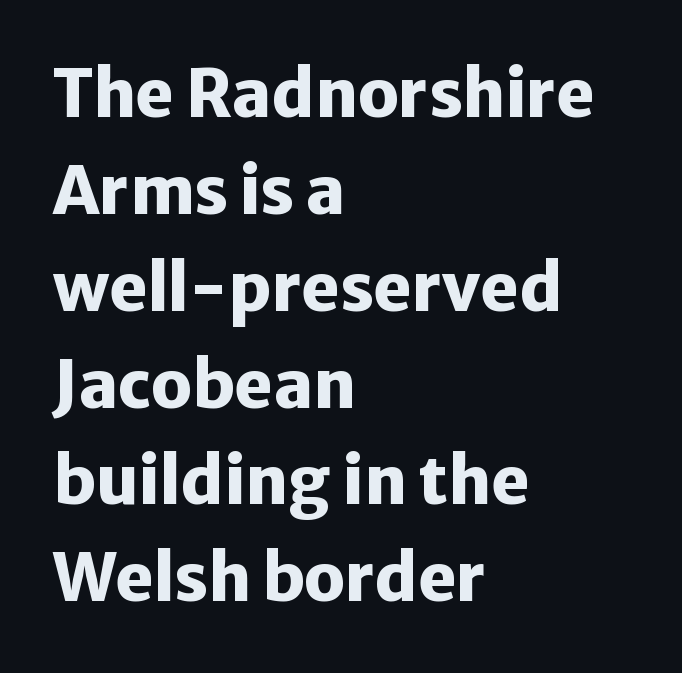
The image shows 65 px heavy sans-serif type, upright; set left-aligned, normal line spacing (1.49x), normal letter spacing, not underlined; low stroke contrast and a medium x-height.
